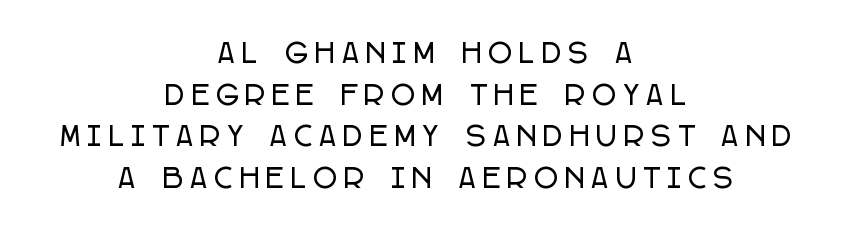
If you measured baseline to baseline, you'd find a middling distance. Has an underline been added? It has not. Is the letter spacing exaggerated? Yes — the characters are pushed far apart. Horizontal alignment here is central, giving a formal, balanced look. The specimen reads as upright at a glance.
